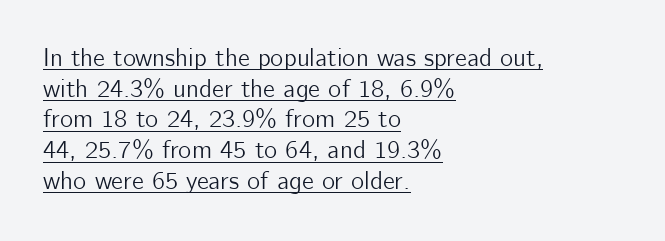
What decoration does the sample have? An underline. Does extra space separate the letters? No, they use regular spacing. The rag falls on the right side of this text block. This is the regular roman posture of the typeface.
